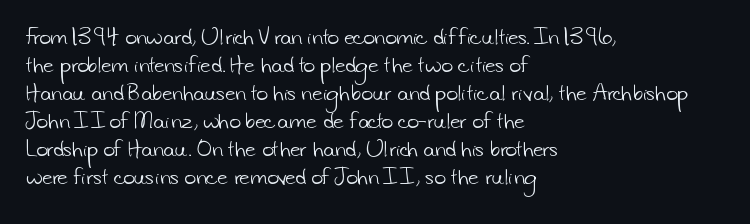
Compared with a centered layout, this one pins lines to the left instead. Tracking here is standard; glyphs follow each other at the usual distance. Nobody drew a line under any word here. Weight: regular or lighter. These lines sit exactly where default settings would place them.
